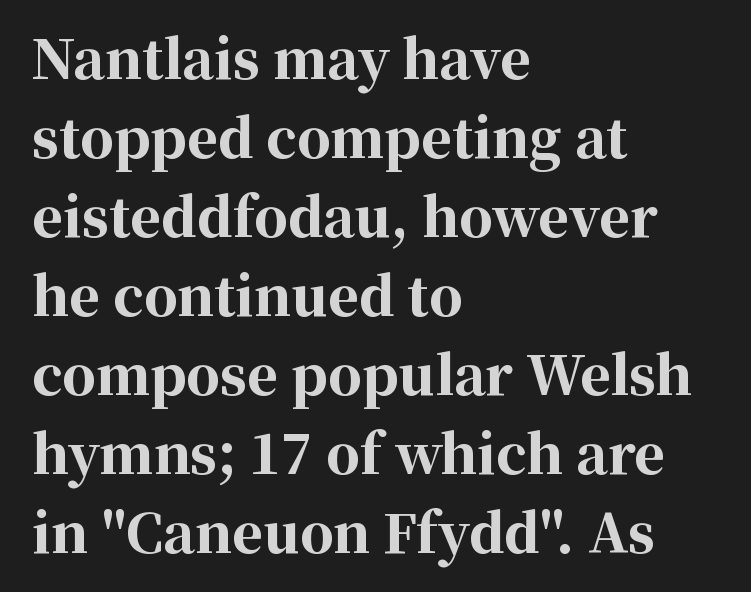
The image shows 53 px bold serif type, upright; set left-aligned, normal line spacing (1.49x), normal letter spacing, not underlined; high stroke contrast and a medium x-height.
